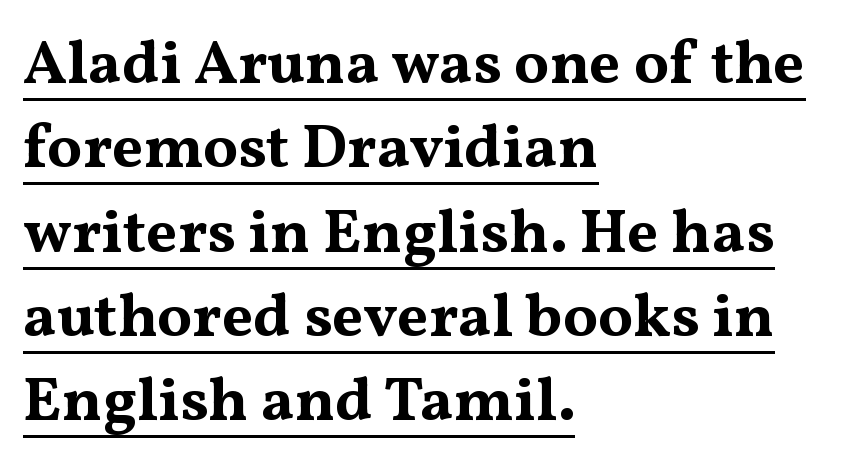
Descenders here cross a horizontal rule under the line. The letters are bold, with thick, heavy strokes. Spacing verdict: proportional, widths tailored to each character. Normally led — the rows are evenly, conventionally spaced. Unlike italic type, these characters show no tilt at all. Reading down the block, your eye returns to a fixed left position each line.
